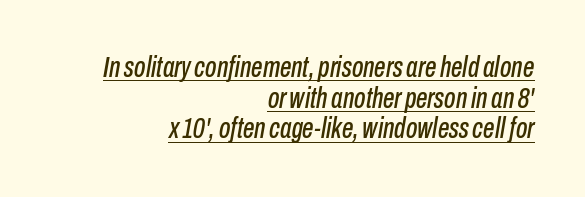
{"italic": "yes", "lean": "right", "slant_degrees": 10, "width": "condensed", "stroke_contrast": "low", "x_height": "medium", "monospaced": "no", "underline": "yes", "align": "right", "line_spacing": "tight", "line_spacing_ratio": 1.06, "letter_spacing": "normal", "letter_spacing_em": 0.0, "glyph_px": 29}
